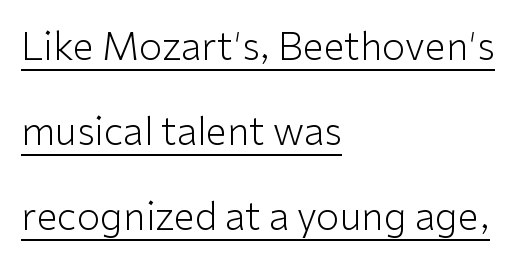
Q: Is the text bold? A: No.
Q: Is the text italic (slanted)? A: No, it is upright.
Q: Is the typeface a serif or a sans-serif typeface? A: Sans-serif.
Q: Is the text underlined? A: Yes.
Q: How is the paragraph aligned? A: Left-aligned.
Q: Is the spacing between letters normal or unusually wide? A: Normal.
Q: Is the spacing between lines tight, normal or loose? A: Loose.
Q: Width (condensed, normal, or wide)? A: Normal.
Q: Stroke contrast? A: Low.
Q: x-height? A: Medium.
Q: Monospaced? A: No.
